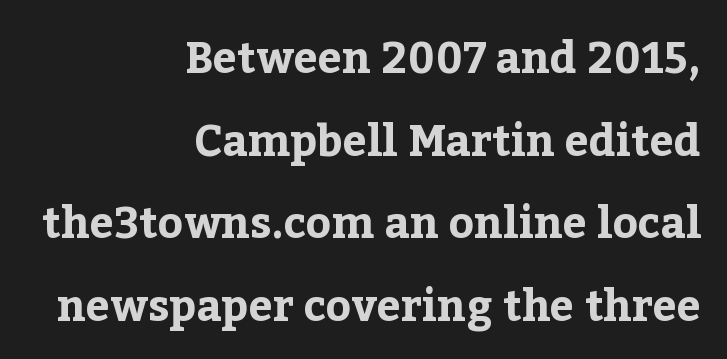
Words appear dense and cohesive because spacing is normal. Chunky letters — that's bold for sure. Unmarked baselines from the first word to the last. Vertically, the passage feels expansive, rows floating well apart.
